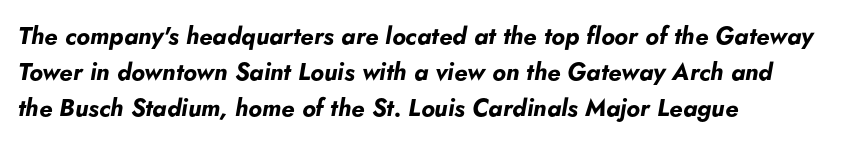
{"italic": "yes", "lean": "right", "slant_degrees": 5, "bold": "yes", "underline": "no", "align": "left", "line_spacing": "normal", "line_spacing_ratio": 1.5, "letter_spacing": "normal", "letter_spacing_em": 0.0, "glyph_px": 24}
